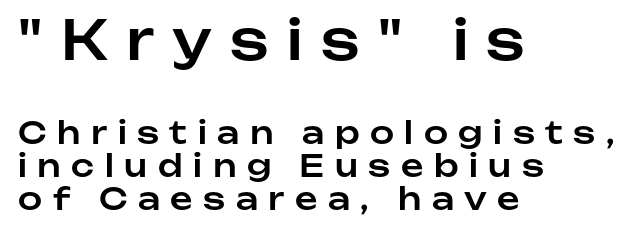
You could barely slide anything between these rows. Any mark beneath the type? The region is blank. Nope, not italic — everything's standing straight. The glyphs in this specimen are sans serif. The letters advance in unequal steps, a hallmark of proportional type. These two chunks differ in scale, with the top chunk taking the larger measure.
